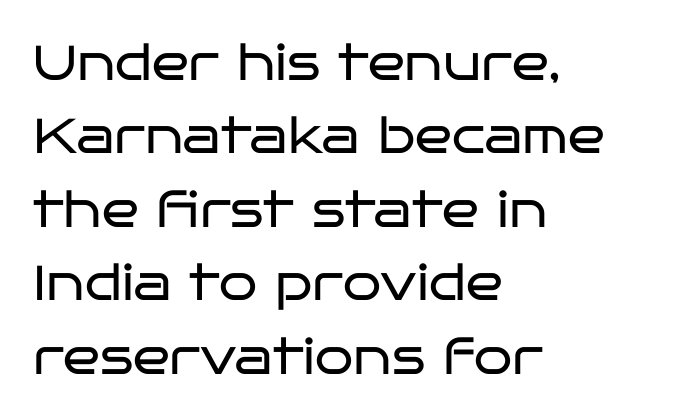
Q: Is the text bold? A: No.
Q: Is the text italic (slanted)? A: No, it is upright.
Q: Is the typeface a serif or a sans-serif typeface? A: Sans-serif.
Q: Is the text underlined? A: No.
Q: How is the paragraph aligned? A: Left-aligned.
Q: Is the spacing between letters normal or unusually wide? A: Normal.
Q: Is the spacing between lines tight, normal or loose? A: Normal.
Q: Width (condensed, normal, or wide)? A: Wide.
Q: Stroke contrast? A: Low.
Q: x-height? A: Large.
Q: Monospaced? A: No.
